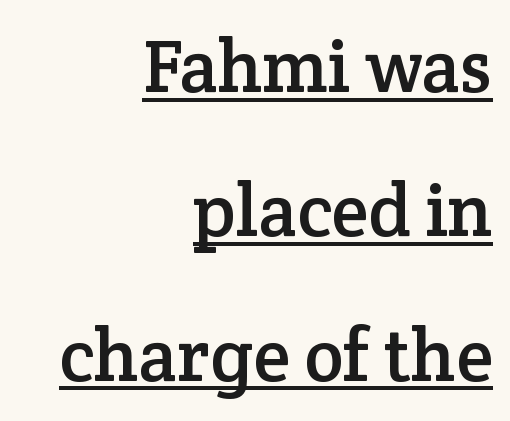
No extra tracking has been applied to these lines. The letters advance in unequal steps, a hallmark of proportional type. Notice how the passage keeps a crisp vertical edge on the right only. Rendered with straight, roman letterforms. Airy leading.
